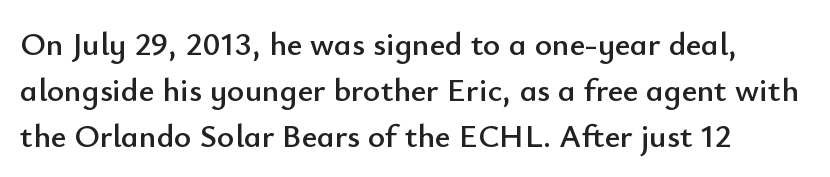
Quick note: not italic, upright. The face used here is a sans, in the tradition of grotesques and geometrics. Tracking value appears to be zero — textbook default spacing. Proportional: the letters do not fall into vertical columns. Check under the words: just untouched page.
